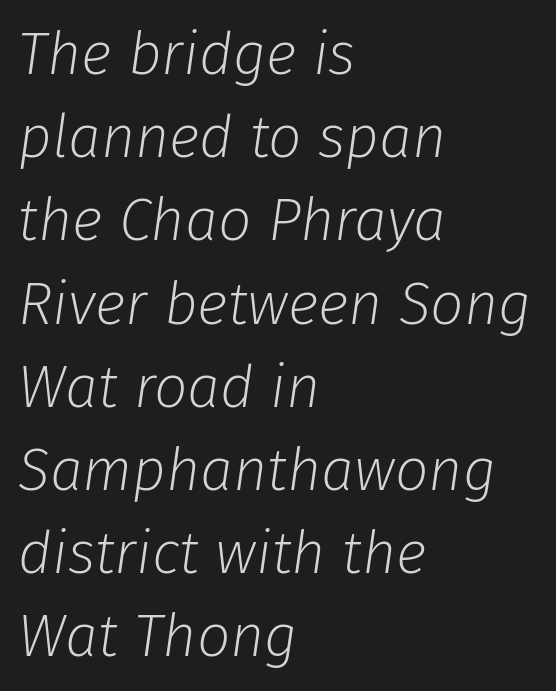
{"italic": "yes", "lean": "right", "slant_degrees": 8, "bold": "no", "weight": "light", "width": "normal", "stroke_contrast": "low", "x_height": "medium", "monospaced": "no", "underline": "no", "align": "left", "line_spacing": "normal", "line_spacing_ratio": 1.41, "letter_spacing": "normal", "letter_spacing_em": 0.0, "glyph_px": 59}
